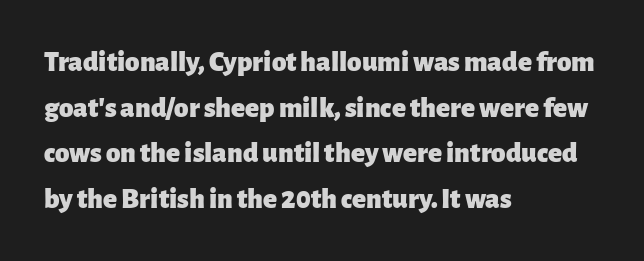
Q: Is the text bold? A: Yes.
Q: Is the text italic (slanted)? A: No, it is upright.
Q: Is the typeface a serif or a sans-serif typeface? A: Sans-serif.
Q: Is the text underlined? A: No.
Q: How is the paragraph aligned? A: Left-aligned.
Q: Is the spacing between letters normal or unusually wide? A: Normal.
Q: Is the spacing between lines tight, normal or loose? A: Normal.
Q: Width (condensed, normal, or wide)? A: Normal.
Q: Stroke contrast? A: Low.
Q: x-height? A: Medium.
Q: Monospaced? A: No.
